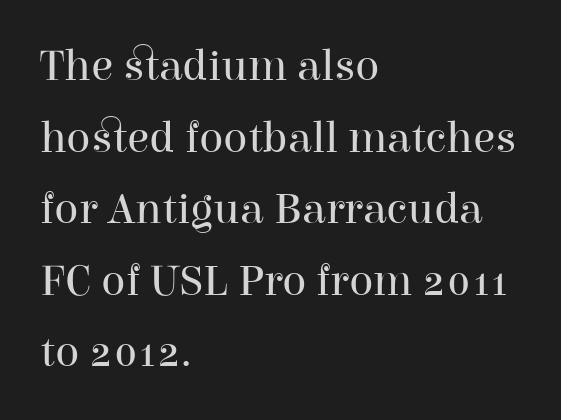
Q: Is the text bold? A: No.
Q: Is the text italic (slanted)? A: No, it is upright.
Q: Is the typeface a serif or a sans-serif typeface? A: Serif.
Q: Is the text underlined? A: No.
Q: How is the paragraph aligned? A: Left-aligned.
Q: Is the spacing between letters normal or unusually wide? A: Normal.
Q: Is the spacing between lines tight, normal or loose? A: Normal.
Q: Width (condensed, normal, or wide)? A: Normal.
Q: Stroke contrast? A: High.
Q: x-height? A: Medium.
Q: Monospaced? A: No.
